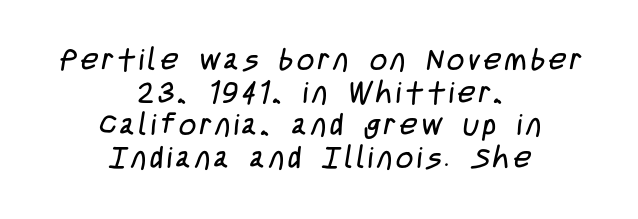
Grotesque or geometric, the face here clearly has no serifs. The setting favours the middle, as headings and verse often do. You could not count columns in this text — the font is proportionally spaced. The font sits on the lighter half of the weight spectrum, regular included. What's the leading like? Squeezed, with rows nearly overlapping. Descenders hang freely into open space.
